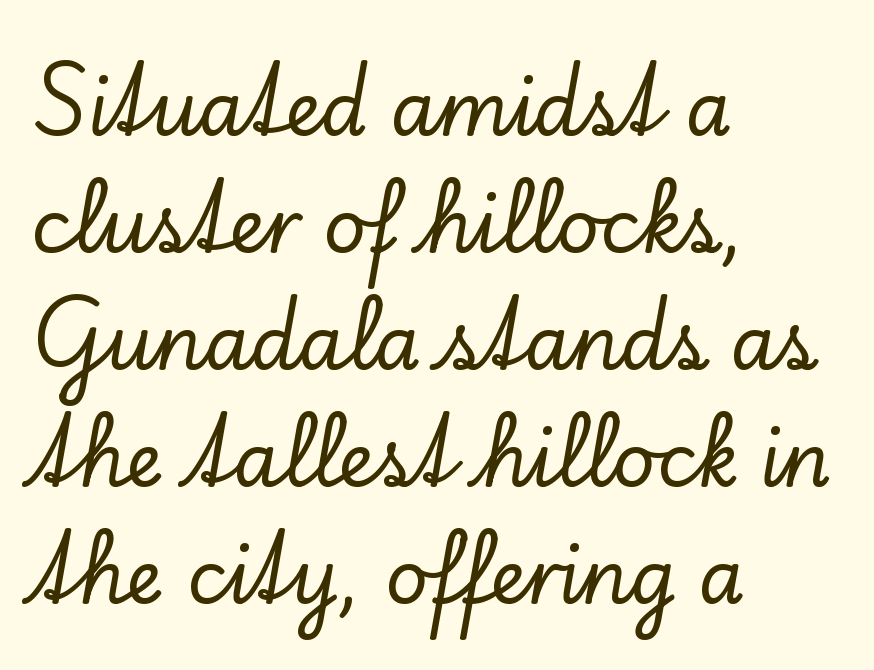
The image shows 74 px serif type; set left-aligned, normal line spacing (1.58x), normal letter spacing, not underlined; low stroke contrast and a small x-height.
